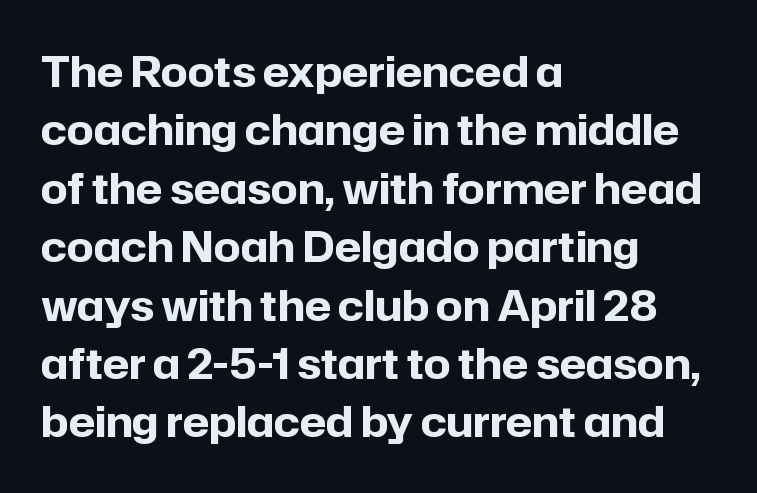
Layout note: lines flush left. This is the regular roman posture of the typeface. The leading is moderate, giving the passage an even texture. This is sans-serif lettering, the kind often seen on screens and signage. The passage shown is typed in a proportional face where columns would drift. Compared with an ordinary text face, these strokes are far heavier — a full bold.
